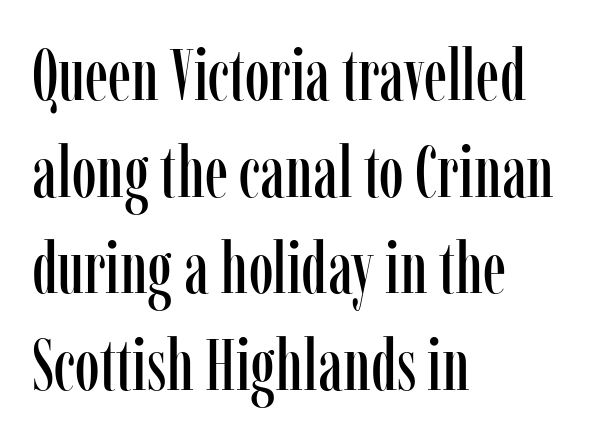
You could not count columns in this text — the font is proportionally spaced. The lines sit at an ordinary, default distance from one another. Check the space under the baseline: it is left empty. The text was rendered using a seriffed face with decorative stroke endings.
